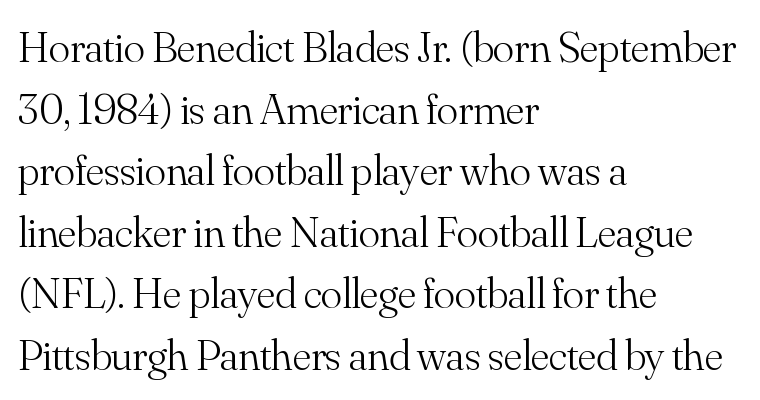
{"serif": "yes", "italic": "no", "bold": "no", "weight": "light", "width": "normal", "stroke_contrast": "medium", "x_height": "small", "monospaced": "no", "underline": "no", "align": "left", "line_spacing": "normal", "line_spacing_ratio": 1.4, "letter_spacing": "normal", "letter_spacing_em": 0.0, "glyph_px": 44}
